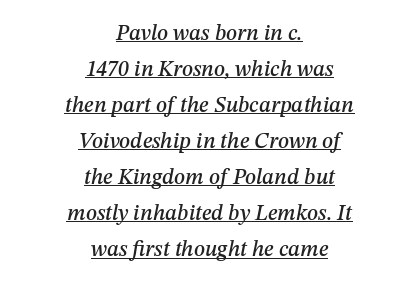
The image shows 22 px text type, italic (leaning right); set centered, normal line spacing (1.64x), normal letter spacing, underlined.
